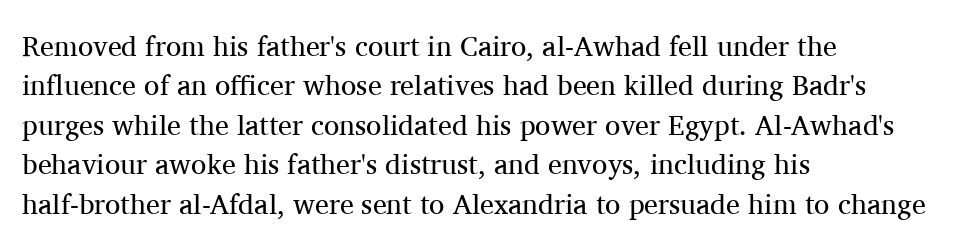
{"serif": "yes", "italic": "no", "bold": "no", "weight": "regular", "width": "normal", "stroke_contrast": "medium", "x_height": "medium", "monospaced": "no", "underline": "no", "align": "left", "line_spacing": "normal", "line_spacing_ratio": 1.41, "letter_spacing": "normal", "letter_spacing_em": 0.0, "glyph_px": 28}
